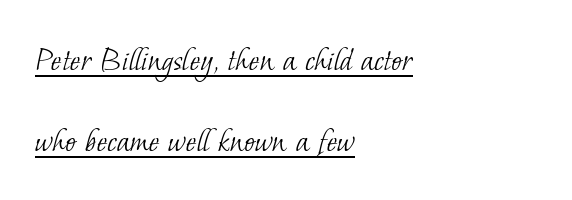
The image shows 36 px light serif type; set left-aligned, loose line spacing (2.25x), normal letter spacing, underlined; low stroke contrast and a small x-height.
